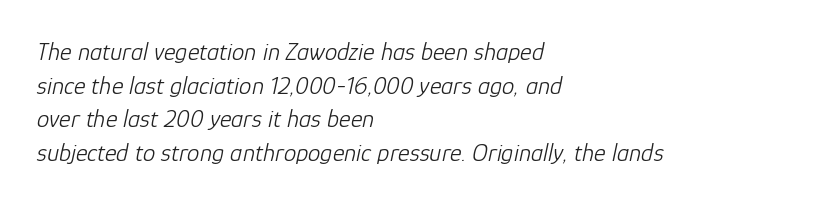
Q: Is the text bold? A: No.
Q: Is the text italic (slanted)? A: Yes, it leans right by about 12 degrees.
Q: Is the text underlined? A: No.
Q: How is the paragraph aligned? A: Left-aligned.
Q: Is the spacing between letters normal or unusually wide? A: Normal.
Q: Is the spacing between lines tight, normal or loose? A: Normal.
